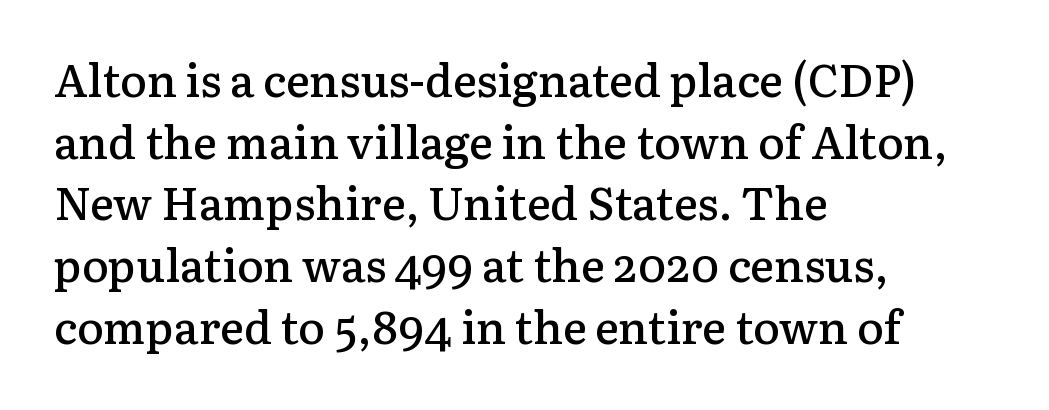
The image shows 45 px semibold serif type, upright; set left-aligned, normal line spacing (1.37x), normal letter spacing, not underlined; low stroke contrast and a medium x-height.
